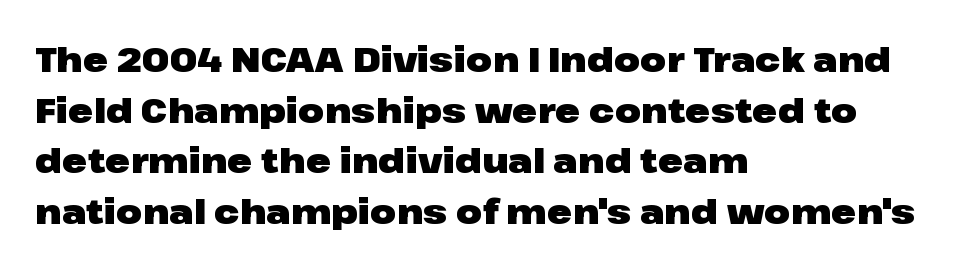
The image shows 34 px heavy, wide sans-serif type, upright; set left-aligned, normal line spacing (1.49x), normal letter spacing, not underlined; low stroke contrast and a medium x-height.
